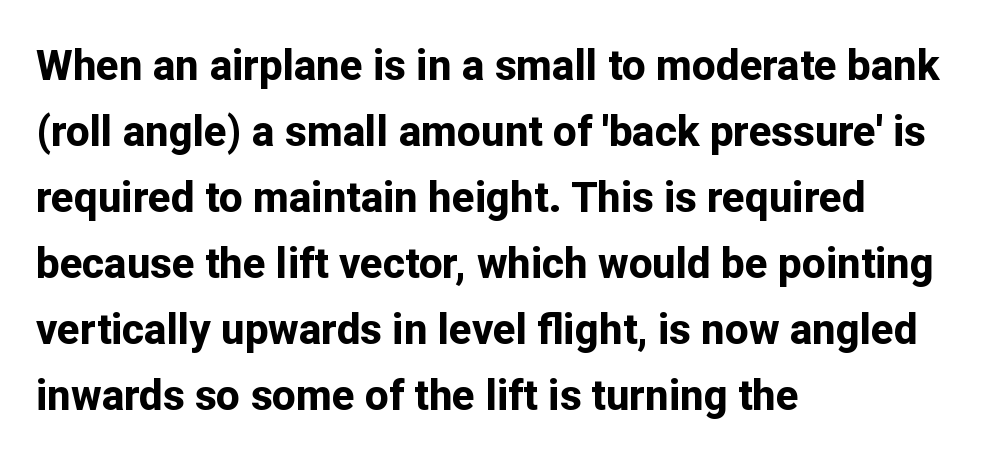
Q: Is the text bold? A: Yes.
Q: Is the text italic (slanted)? A: No, it is upright.
Q: Is the typeface a serif or a sans-serif typeface? A: Sans-serif.
Q: Is the text underlined? A: No.
Q: How is the paragraph aligned? A: Left-aligned.
Q: Is the spacing between letters normal or unusually wide? A: Normal.
Q: Is the spacing between lines tight, normal or loose? A: Normal.
Q: Width (condensed, normal, or wide)? A: Normal.
Q: Stroke contrast? A: Low.
Q: x-height? A: Medium.
Q: Monospaced? A: No.
